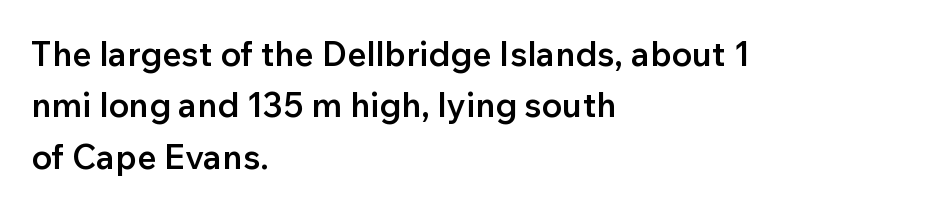
The image shows 34 px semibold sans-serif type, upright; set left-aligned, normal line spacing (1.51x), normal letter spacing, not underlined; low stroke contrast and a medium x-height.
